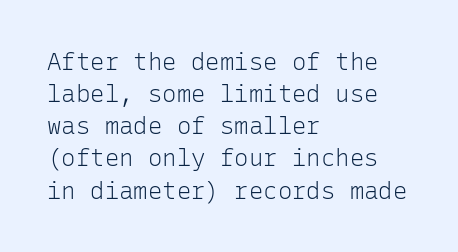
Q: Is the text bold? A: No.
Q: Is the text italic (slanted)? A: No, it is upright.
Q: Is the text underlined? A: No.
Q: How is the paragraph aligned? A: Left-aligned.
Q: Is the spacing between letters normal or unusually wide? A: Normal.
Q: Is the spacing between lines tight, normal or loose? A: Normal.
